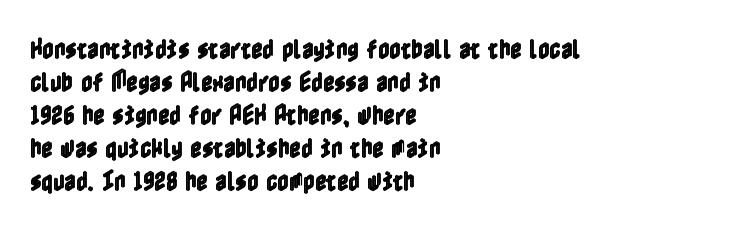
A clean baseline with only descenders dipping below it. Standard letterfit; no display-style spreading of the glyphs. Notice how descenders clear the ascenders below comfortably — that's standard leading. It's the straight-up-and-down kind of type. Does the copy run flush right? No — it runs flush left.
